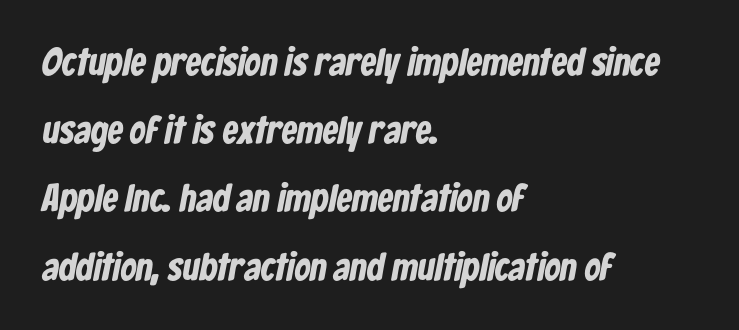
The glyphs are unaccompanied by any horizontal stroke below them. The strokes are fattened all the way to bold. A typesetter would call this proportional, since set widths differ per character. Examine the stroke ends and you'll find no serifs. Reading down the block, your eye returns to a fixed left position each line. These lines keep a tight, regular rhythm from letter to letter.
